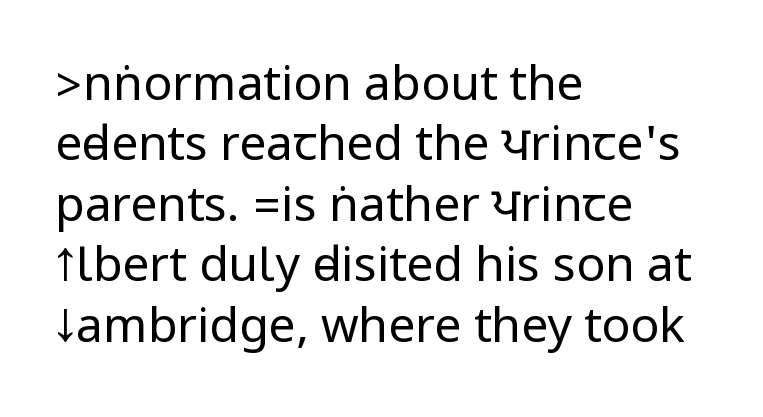
Q: Is the text bold? A: No.
Q: Is the text italic (slanted)? A: No, it is upright.
Q: Is the typeface a serif or a sans-serif typeface? A: Sans-serif.
Q: Is the text underlined? A: No.
Q: How is the paragraph aligned? A: Left-aligned.
Q: Is the spacing between letters normal or unusually wide? A: Normal.
Q: Is the spacing between lines tight, normal or loose? A: Normal.
Q: Width (condensed, normal, or wide)? A: Condensed.
Q: Stroke contrast? A: Low.
